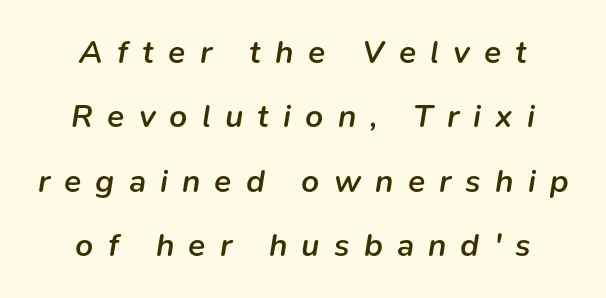
{"italic": "yes", "lean": "right", "slant_degrees": 9, "bold": "semi", "weight": "semibold", "width": "normal", "stroke_contrast": "low", "x_height": "medium", "monospaced": "no", "underline": "no", "align": "center", "line_spacing": "loose", "line_spacing_ratio": 2.01, "letter_spacing": "wide", "letter_spacing_em": 0.44, "glyph_px": 32}
